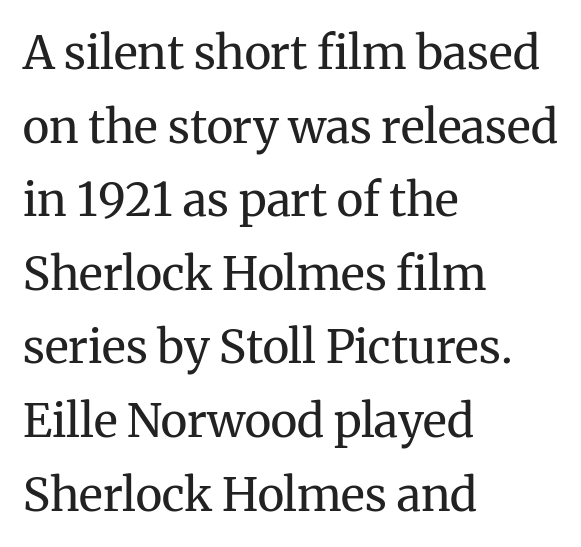
The image shows 46 px regular-weight serif type, upright; set left-aligned, normal line spacing (1.6x), normal letter spacing, not underlined; medium stroke contrast and a medium x-height.
